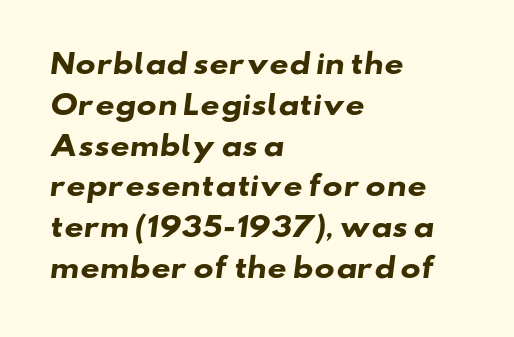
Q: Is the text bold? A: Yes.
Q: Is the text underlined? A: No.
Q: How is the paragraph aligned? A: Left-aligned.
Q: Is the spacing between letters normal or unusually wide? A: Normal.
Q: Is the spacing between lines tight, normal or loose? A: Normal.
